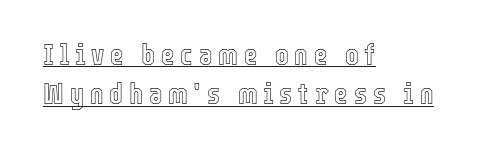
Q: Is the text italic (slanted)? A: No, it is upright.
Q: Is the text underlined? A: Yes.
Q: How is the paragraph aligned? A: Left-aligned.
Q: Is the spacing between letters normal or unusually wide? A: Unusually wide.
Q: Is the spacing between lines tight, normal or loose? A: Normal.
Q: Width (condensed, normal, or wide)? A: Condensed.
Q: x-height? A: Medium.
Q: Monospaced? A: No.
